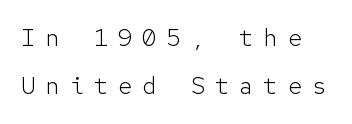
Q: Is the text bold? A: No.
Q: Is the text italic (slanted)? A: No, it is upright.
Q: Is the text underlined? A: No.
Q: Is the spacing between letters normal or unusually wide? A: Unusually wide.
Q: Is the spacing between lines tight, normal or loose? A: Loose.
